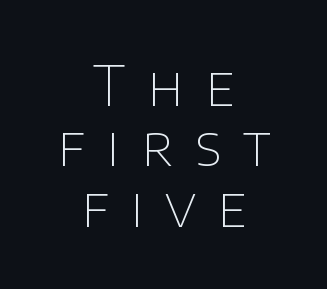
Q: Is the text bold? A: No.
Q: Is the text italic (slanted)? A: No, it is upright.
Q: Is the typeface a serif or a sans-serif typeface? A: Sans-serif.
Q: Is the text underlined? A: No.
Q: How is the paragraph aligned? A: Centered.
Q: Is the spacing between letters normal or unusually wide? A: Unusually wide.
Q: Is the spacing between lines tight, normal or loose? A: Tight.
Q: Width (condensed, normal, or wide)? A: Normal.
Q: Stroke contrast? A: Low.
Q: x-height? A: Large.
Q: Monospaced? A: No.
